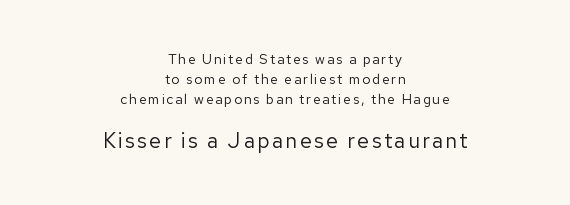
{"italic": "no", "bold": "no", "underline": "no", "align": "center", "line_spacing": "normal", "line_spacing_ratio": 1.44, "larger_block": "second", "size_ratio": 1.5, "glyph_px": 21}
